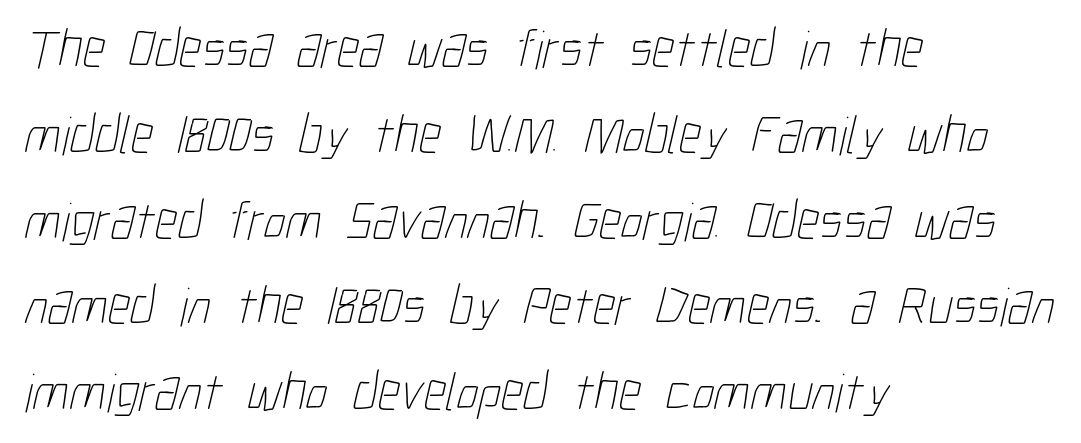
Q: Is the text bold? A: No.
Q: Is the text underlined? A: No.
Q: How is the paragraph aligned? A: Left-aligned.
Q: Is the spacing between letters normal or unusually wide? A: Normal.
Q: Is the spacing between lines tight, normal or loose? A: Normal.
Q: Width (condensed, normal, or wide)? A: Condensed.
Q: Stroke contrast? A: Low.
Q: x-height? A: Medium.
Q: Monospaced? A: No.
